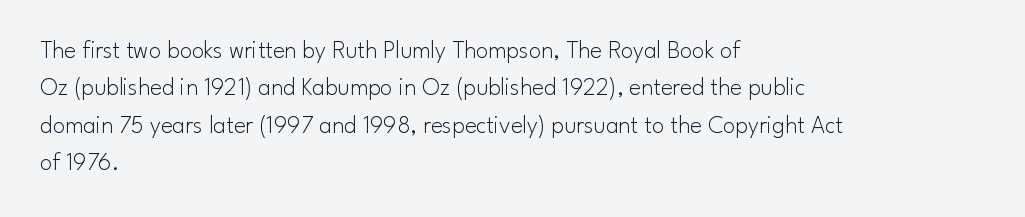
The image shows 25 px text type, upright; set left-aligned, normal line spacing (1.5x), normal letter spacing, not underlined.
